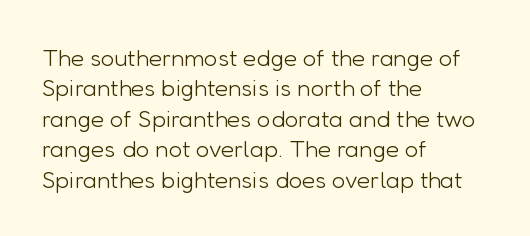
The type sits square on the baseline with zero lean. Only glyphs here, with clear space below each row. This sample is left-justified, so line endings fall wherever the words run out. Nothing unusual about the tracking: characters are spaced as the font intends. No extra ink here — the face is not bold.
